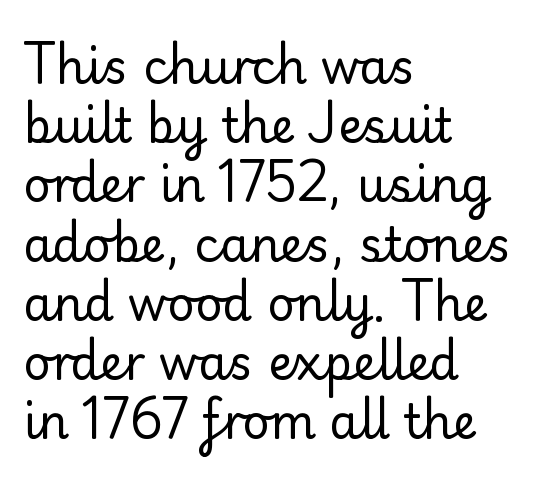
In CSS terms this would be text-align: left. A quiet, ordinary-to-light weight characterises the typeface. Leading: standard. Unlike italic type, these characters show no tilt at all. Each row of text sits above clean, open space.
